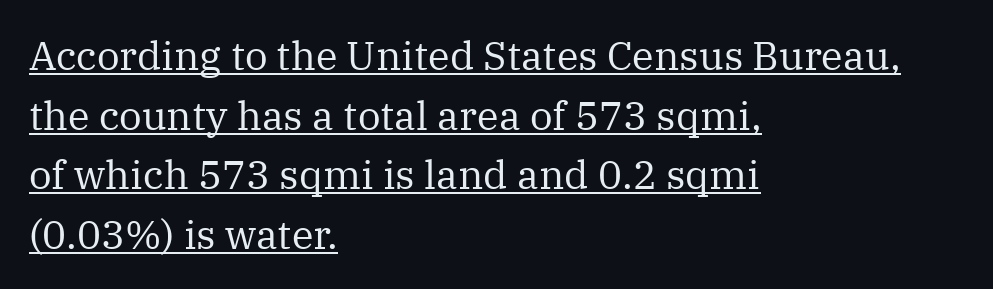
The image shows 40 px regular-weight serif type, upright; set left-aligned, normal line spacing (1.49x), normal letter spacing, underlined; medium stroke contrast and a medium x-height.
